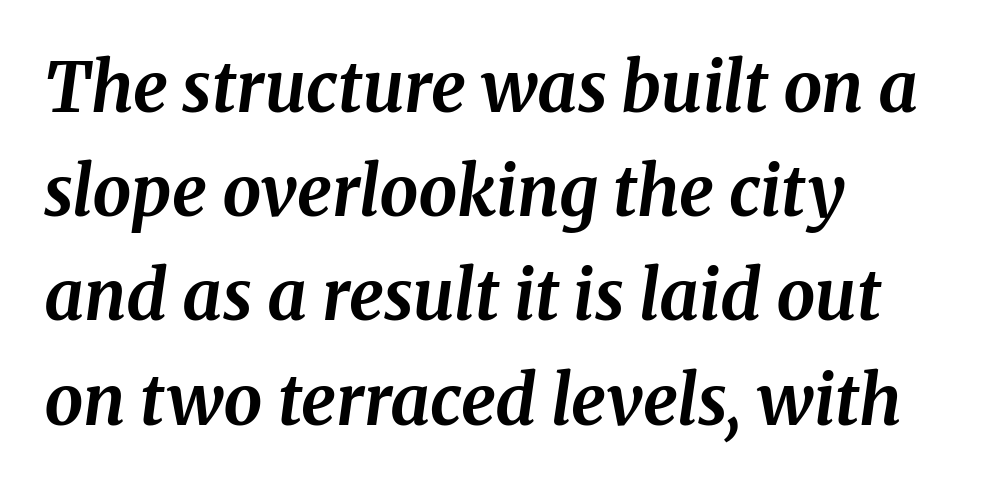
Q: Is the text bold? A: Yes.
Q: Is the text italic (slanted)? A: Yes, it leans right by about 8 degrees.
Q: Is the typeface a serif or a sans-serif typeface? A: Serif.
Q: Is the text underlined? A: No.
Q: How is the paragraph aligned? A: Left-aligned.
Q: Is the spacing between letters normal or unusually wide? A: Normal.
Q: Is the spacing between lines tight, normal or loose? A: Normal.
Q: Width (condensed, normal, or wide)? A: Normal.
Q: Stroke contrast? A: Medium.
Q: x-height? A: Medium.
Q: Monospaced? A: No.
